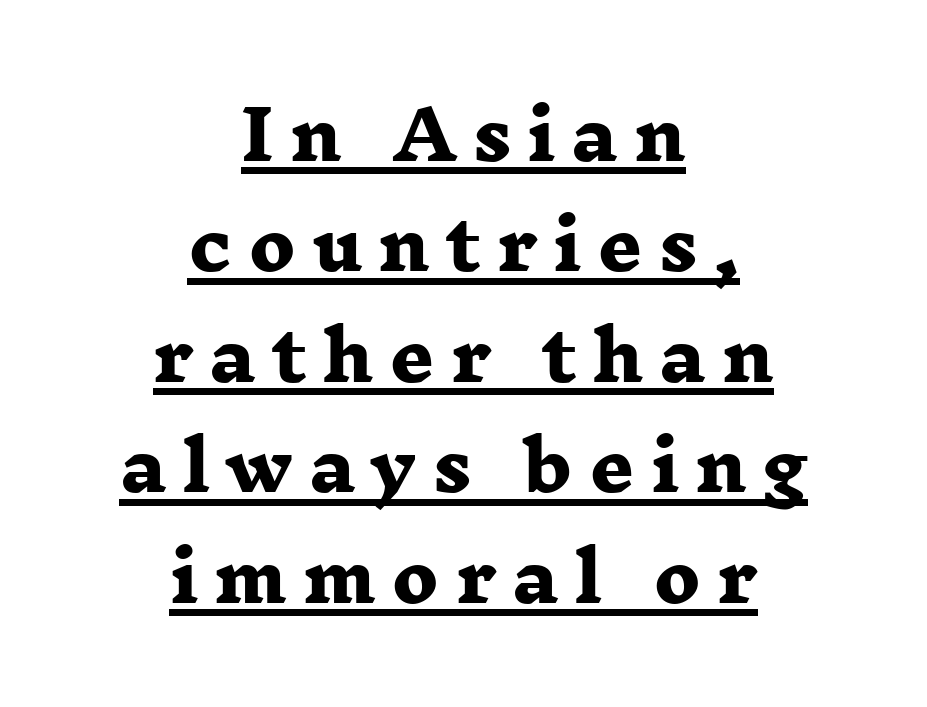
Q: Is the text bold? A: Yes.
Q: Is the typeface a serif or a sans-serif typeface? A: Serif.
Q: Is the text underlined? A: Yes.
Q: How is the paragraph aligned? A: Centered.
Q: Is the spacing between letters normal or unusually wide? A: Unusually wide.
Q: Is the spacing between lines tight, normal or loose? A: Normal.
Q: Width (condensed, normal, or wide)? A: Wide.
Q: Stroke contrast? A: Low.
Q: x-height? A: Medium.
Q: Monospaced? A: No.
